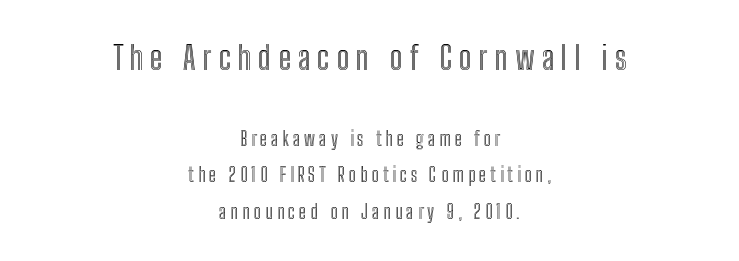
{"italic": "no", "width": "condensed", "x_height": "medium", "monospaced": "no", "underline": "no", "align": "center", "line_spacing": "loose", "line_spacing_ratio": 1.92, "letter_spacing": "wide", "letter_spacing_em": 0.21, "larger_block": "first", "size_ratio": 1.74, "glyph_px": 33}
